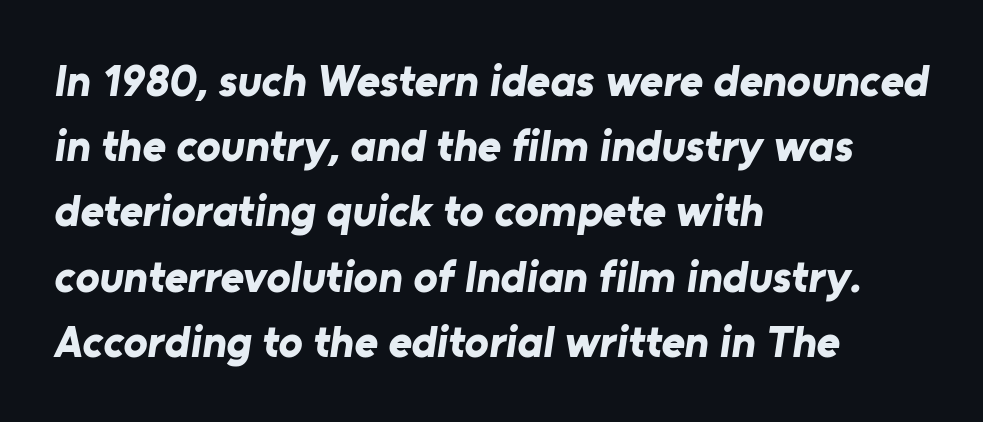
{"serif": "no", "bold": "yes", "weight": "bold", "width": "normal", "stroke_contrast": "low", "x_height": "medium", "monospaced": "no", "underline": "no", "align": "left", "line_spacing": "normal", "line_spacing_ratio": 1.45, "letter_spacing": "normal", "letter_spacing_em": 0.0, "glyph_px": 45}
